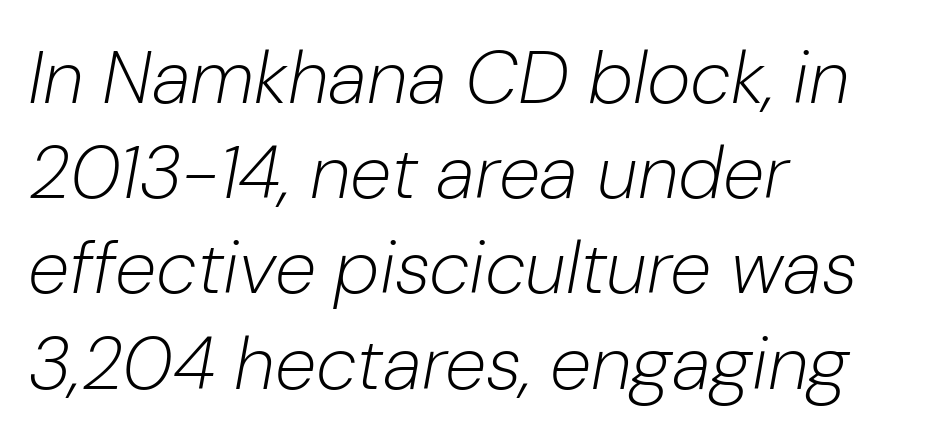
Q: Is the text bold? A: No.
Q: Is the text italic (slanted)? A: Yes, it leans right by about 10 degrees.
Q: Is the text underlined? A: No.
Q: How is the paragraph aligned? A: Left-aligned.
Q: Is the spacing between letters normal or unusually wide? A: Normal.
Q: Is the spacing between lines tight, normal or loose? A: Normal.
Q: Width (condensed, normal, or wide)? A: Normal.
Q: Stroke contrast? A: Low.
Q: x-height? A: Medium.
Q: Monospaced? A: No.
